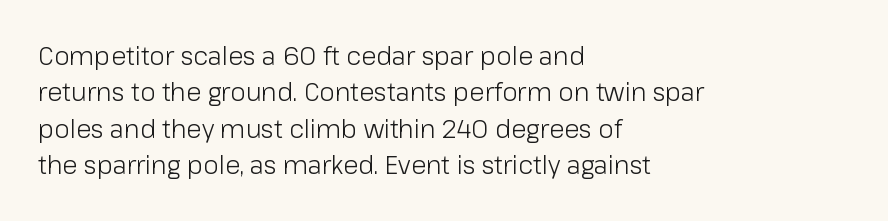
The image shows 25 px text type, upright; set left-aligned, normal line spacing (1.46x), normal letter spacing, not underlined.
